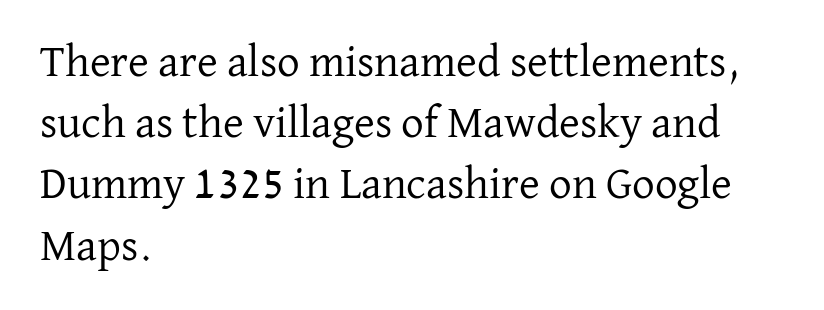
The image shows 45 px regular-weight serif type, upright; set left-aligned, normal line spacing (1.36x), normal letter spacing, not underlined; low stroke contrast and a medium x-height.
